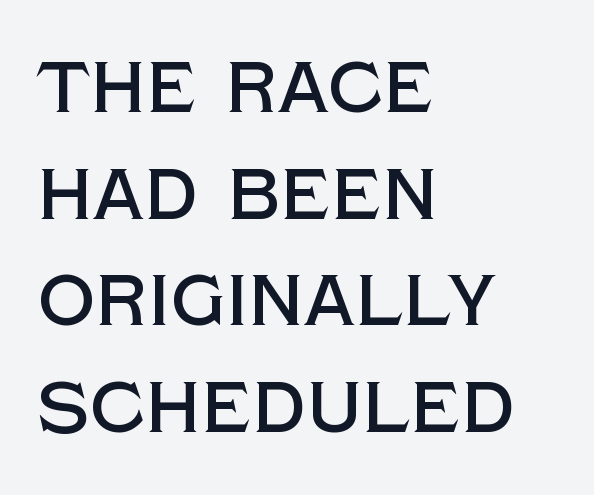
Q: Is the text italic (slanted)? A: No, it is upright.
Q: Is the typeface a serif or a sans-serif typeface? A: Sans-serif.
Q: Is the text underlined? A: No.
Q: How is the paragraph aligned? A: Left-aligned.
Q: Is the spacing between letters normal or unusually wide? A: Normal.
Q: Is the spacing between lines tight, normal or loose? A: Normal.
Q: Width (condensed, normal, or wide)? A: Normal.
Q: x-height? A: Large.
Q: Monospaced? A: No.
